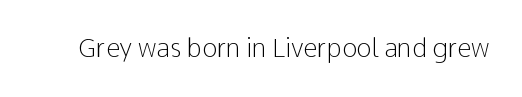
{"italic": "no", "bold": "no", "underline": "no", "letter_spacing": "normal", "letter_spacing_em": 0.0, "glyph_px": 25}
